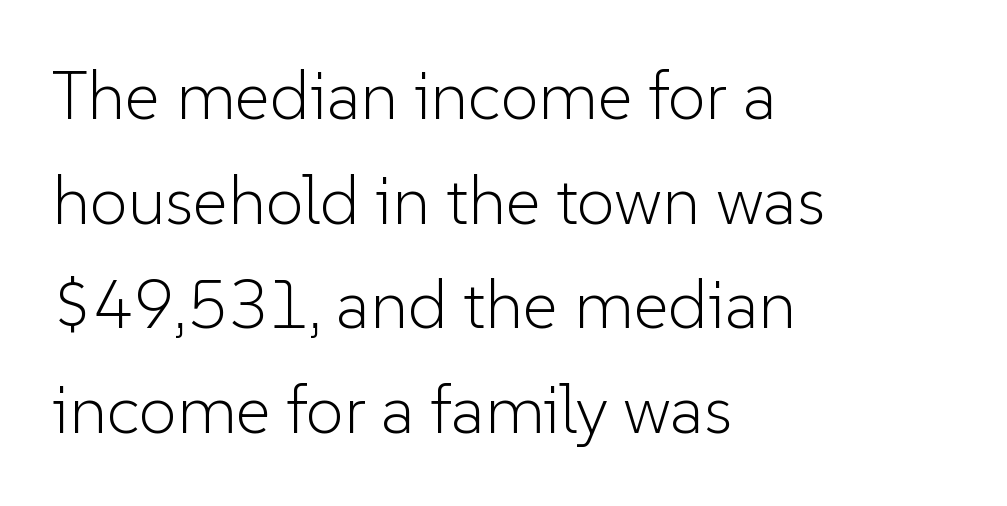
The image shows 68 px light sans-serif type, upright; set left-aligned, normal line spacing (1.54x), normal letter spacing, not underlined; low stroke contrast and a medium x-height.
